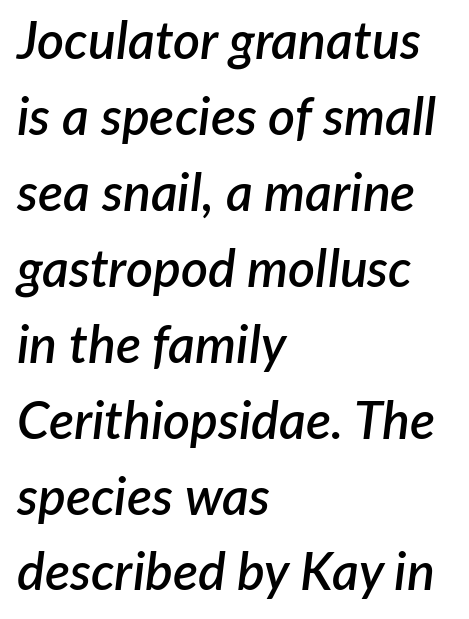
The image shows 52 px semibold type, italic (leaning right); set left-aligned, normal line spacing (1.46x), normal letter spacing, not underlined; low stroke contrast and a medium x-height.
